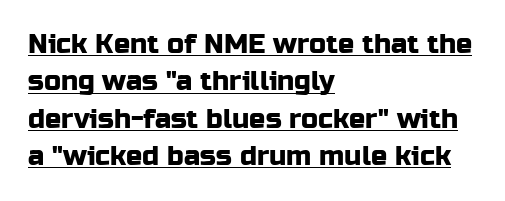
The image shows 27 px text type, upright; set left-aligned, normal line spacing (1.38x), normal letter spacing, underlined.
